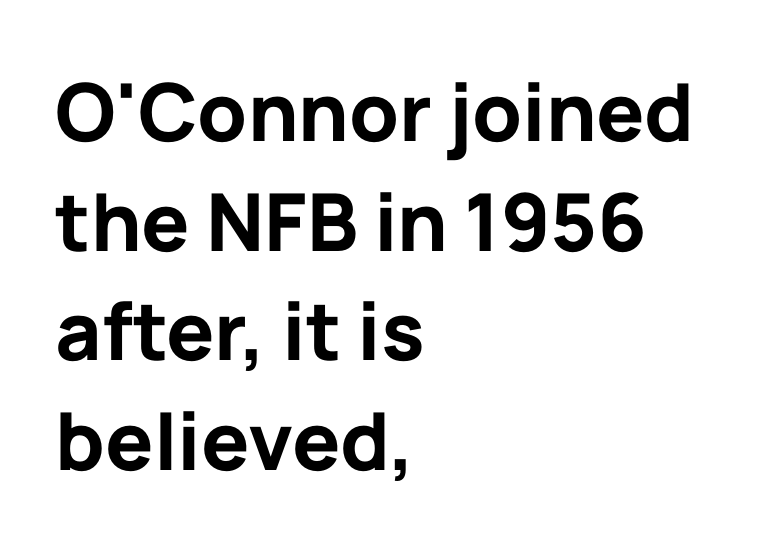
{"serif": "no", "italic": "no", "bold": "yes", "weight": "bold", "width": "normal", "stroke_contrast": "low", "x_height": "medium", "monospaced": "no", "underline": "no", "align": "left", "line_spacing": "normal", "line_spacing_ratio": 1.37, "letter_spacing": "normal", "letter_spacing_em": 0.0, "glyph_px": 80}
